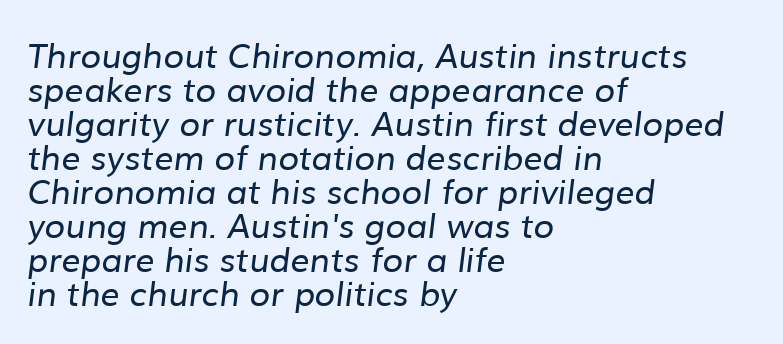
{"serif": "no", "bold": "no", "weight": "regular", "width": "normal", "stroke_contrast": "low", "x_height": "medium", "monospaced": "no", "underline": "no", "align": "left", "line_spacing": "tight", "line_spacing_ratio": 1.0, "letter_spacing": "normal", "letter_spacing_em": 0.0, "glyph_px": 34}
